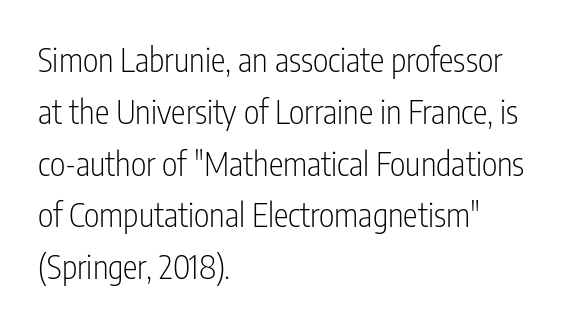
{"serif": "no", "italic": "no", "bold": "no", "weight": "light", "width": "condensed", "stroke_contrast": "low", "x_height": "medium", "monospaced": "no", "underline": "no", "align": "left", "line_spacing": "normal", "line_spacing_ratio": 1.57, "letter_spacing": "normal", "letter_spacing_em": 0.0, "glyph_px": 33}
